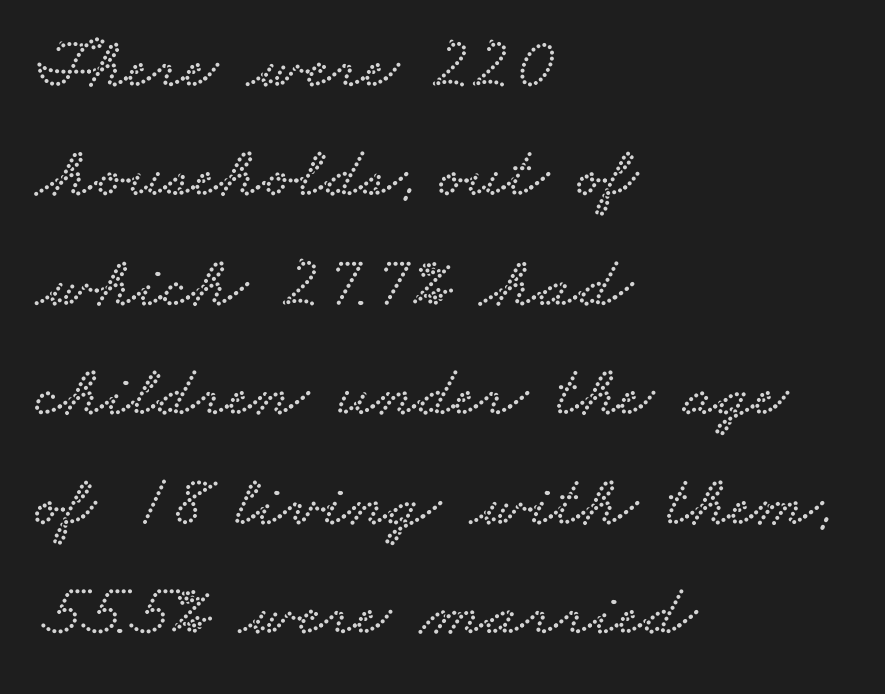
{"serif": "yes", "width": "wide", "stroke_contrast": "low", "x_height": "small", "monospaced": "no", "underline": "no", "align": "left", "line_spacing": "normal", "line_spacing_ratio": 1.5, "letter_spacing": "normal", "letter_spacing_em": 0.0, "glyph_px": 73}
